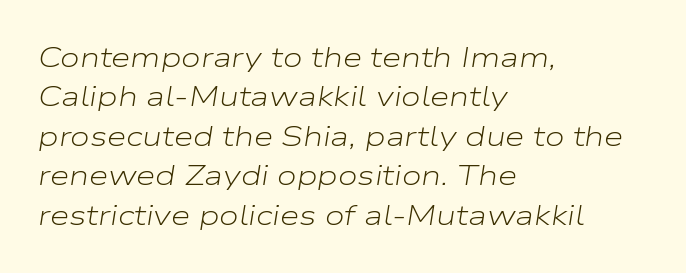
The image shows 28 px light, wide type, italic (leaning right); set left-aligned, normal line spacing (1.41x), normal letter spacing, not underlined; low stroke contrast and a medium x-height.
